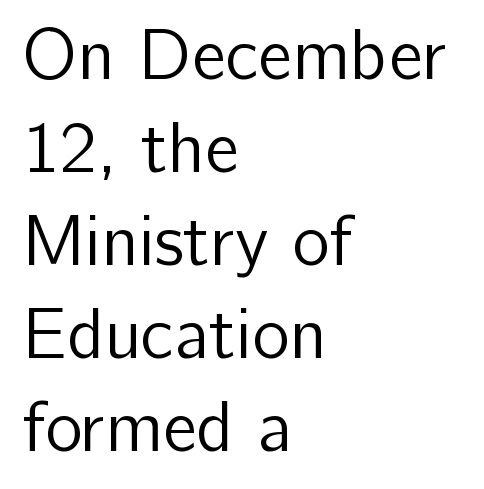
{"serif": "no", "italic": "no", "bold": "no", "weight": "regular", "width": "normal", "stroke_contrast": "low", "x_height": "medium", "monospaced": "no", "underline": "no", "align": "left", "line_spacing": "normal", "line_spacing_ratio": 1.31, "letter_spacing": "normal", "letter_spacing_em": 0.0, "glyph_px": 71}
